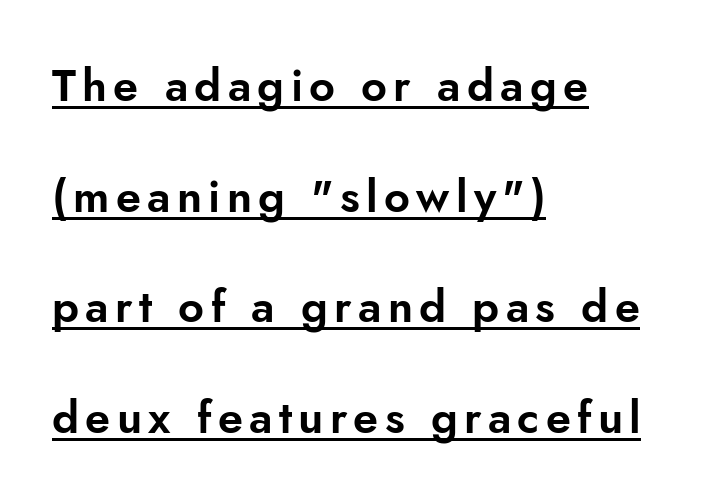
The face used here is proportionally spaced, like ordinary book or web type. The paragraph shown leans on its left margin. Vertical strokes here are truly vertical. Compared with undecorated copy, this sample adds a rule below the words. The rendering shows plain stroke endings on the letterforms — a sans-serif design.
